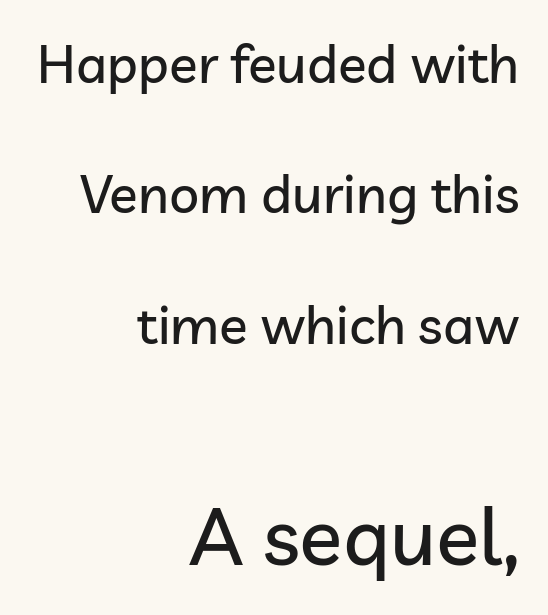
{"serif": "no", "italic": "no", "width": "normal", "stroke_contrast": "low", "x_height": "medium", "monospaced": "no", "underline": "no", "align": "right", "line_spacing": "loose", "line_spacing_ratio": 2.46, "letter_spacing": "normal", "letter_spacing_em": 0.0, "larger_block": "second", "size_ratio": 1.51, "glyph_px": 80}
